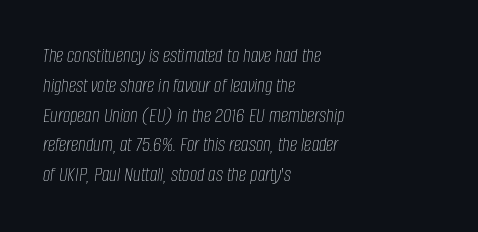
The image shows 21 px text type, italic (leaning right); set left-aligned, normal line spacing (1.42x), normal letter spacing, not underlined.
